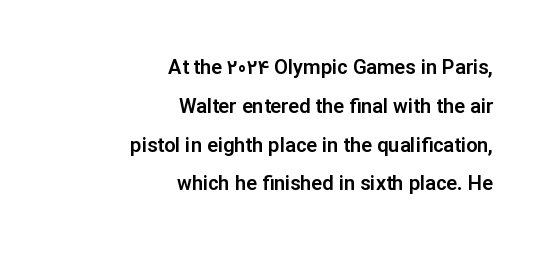
The image shows 20 px text type, upright; set right-aligned, loose line spacing (1.94x), normal letter spacing, not underlined.
